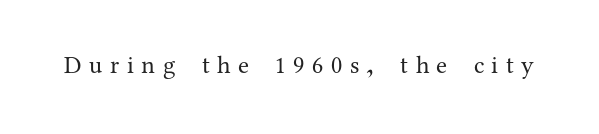
Observe the wide spacing: letters keep a clear distance from each other. Do the letters lean? They stand straight. Only glyphs here, with clear space below each row. Weight: not bold — regular or lighter.
